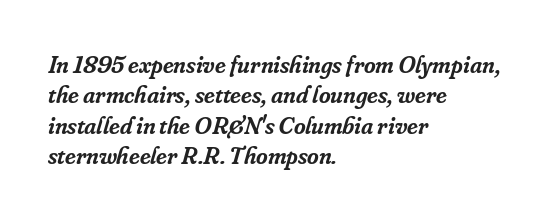
Q: Is the text bold? A: Semi-bold.
Q: Is the text italic (slanted)? A: Yes, it leans right by about 16 degrees.
Q: Is the text underlined? A: No.
Q: How is the paragraph aligned? A: Left-aligned.
Q: Is the spacing between letters normal or unusually wide? A: Normal.
